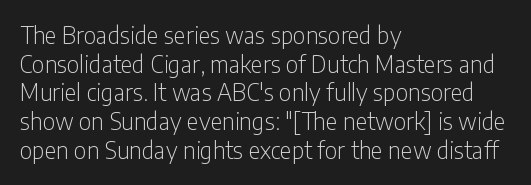
Q: Is the text bold? A: No.
Q: Is the text italic (slanted)? A: No, it is upright.
Q: Is the text underlined? A: No.
Q: How is the paragraph aligned? A: Left-aligned.
Q: Is the spacing between letters normal or unusually wide? A: Normal.
Q: Is the spacing between lines tight, normal or loose? A: Normal.
